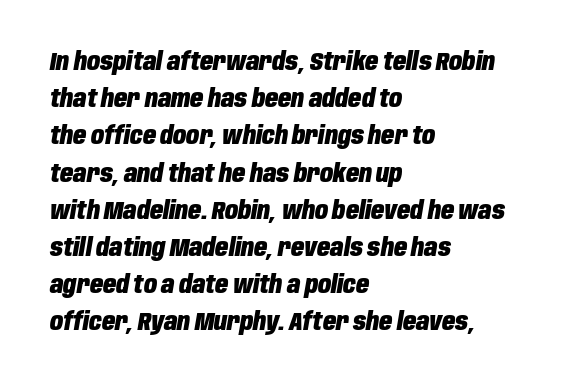
Notice how descenders clear the ascenders below comfortably — that's standard leading. Spacing between characters is what you'd get straight out of the box. Bare-footed words on every line. The letters are bold, with thick, heavy strokes. Slant detected: the letters are inclined.
